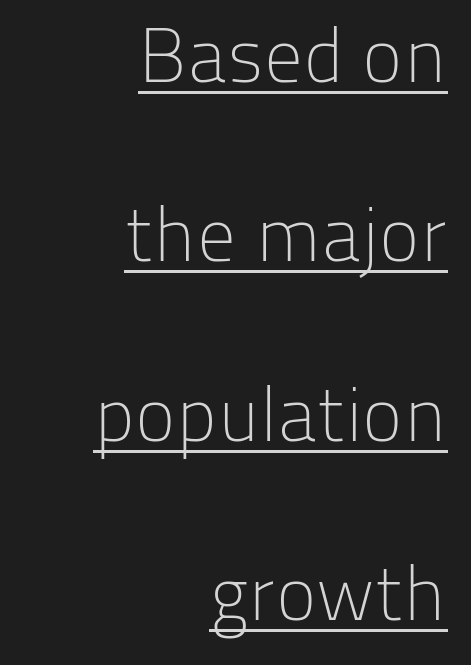
The image shows 77 px light sans-serif type, upright; set right-aligned, loose line spacing (2.33x), normal letter spacing, underlined; low stroke contrast and a medium x-height.
